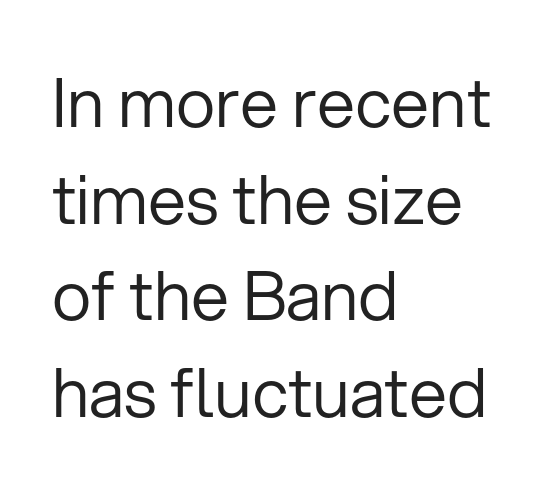
Q: Is the text bold? A: No.
Q: Is the text italic (slanted)? A: No, it is upright.
Q: Is the typeface a serif or a sans-serif typeface? A: Sans-serif.
Q: Is the text underlined? A: No.
Q: How is the paragraph aligned? A: Left-aligned.
Q: Is the spacing between letters normal or unusually wide? A: Normal.
Q: Is the spacing between lines tight, normal or loose? A: Normal.
Q: Width (condensed, normal, or wide)? A: Normal.
Q: Stroke contrast? A: Low.
Q: x-height? A: Medium.
Q: Monospaced? A: No.
